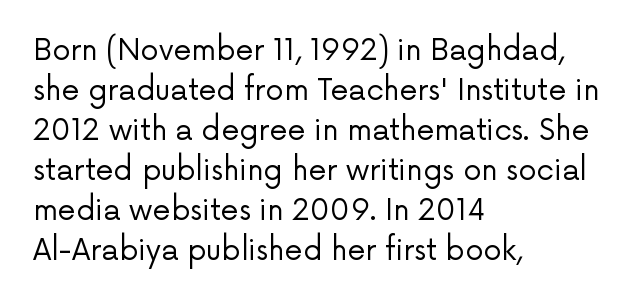
{"serif": "no", "italic": "no", "bold": "no", "weight": "regular", "width": "normal", "stroke_contrast": "low", "x_height": "medium", "monospaced": "no", "underline": "no", "align": "left", "line_spacing": "normal", "line_spacing_ratio": 1.38, "letter_spacing": "normal", "letter_spacing_em": 0.0, "glyph_px": 29}
